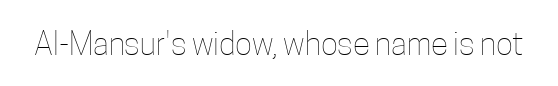
Glance below the letters and you will spot only blank space. Posture: vertical. Unbolded letterforms with no extra heft. Nobody touched the tracking dial on this one. Proportional: the letters do not fall into vertical columns.
